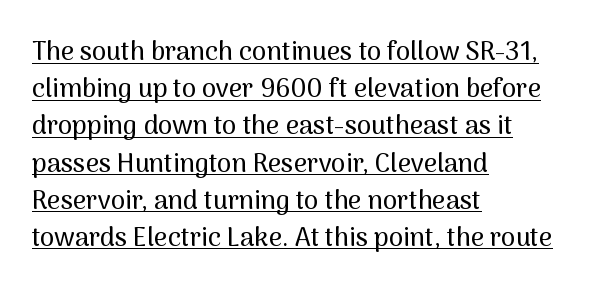
{"italic": "no", "underline": "yes", "align": "left", "line_spacing": "normal", "line_spacing_ratio": 1.43, "letter_spacing": "normal", "letter_spacing_em": 0.0, "glyph_px": 26}
